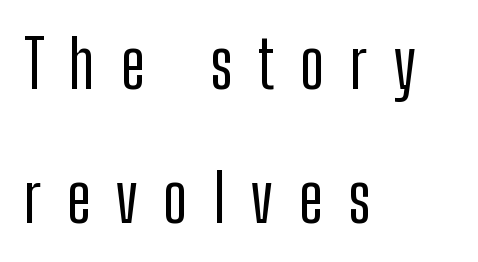
Q: Is the text italic (slanted)? A: No, it is upright.
Q: Is the typeface a serif or a sans-serif typeface? A: Sans-serif.
Q: Is the text underlined? A: No.
Q: How is the paragraph aligned? A: Left-aligned.
Q: Is the spacing between letters normal or unusually wide? A: Unusually wide.
Q: Is the spacing between lines tight, normal or loose? A: Loose.
Q: Width (condensed, normal, or wide)? A: Condensed.
Q: Stroke contrast? A: Low.
Q: x-height? A: Medium.
Q: Monospaced? A: No.
